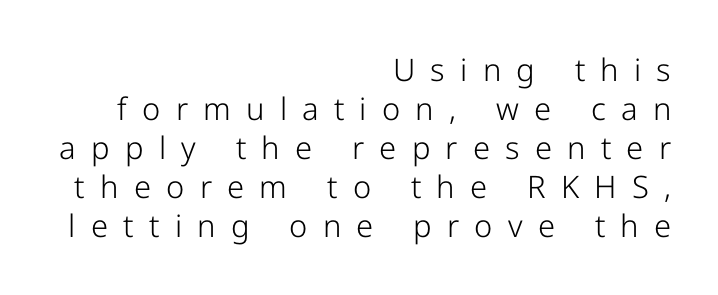
{"serif": "no", "italic": "no", "bold": "no", "weight": "light", "width": "normal", "stroke_contrast": "low", "x_height": "medium", "monospaced": "no", "underline": "no", "align": "right", "line_spacing": "normal", "line_spacing_ratio": 1.26, "letter_spacing": "wide", "letter_spacing_em": 0.49, "glyph_px": 31}
